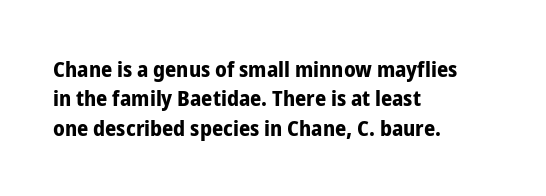
Q: Is the text bold? A: Yes.
Q: Is the text italic (slanted)? A: No, it is upright.
Q: Is the text underlined? A: No.
Q: How is the paragraph aligned? A: Left-aligned.
Q: Is the spacing between letters normal or unusually wide? A: Normal.
Q: Is the spacing between lines tight, normal or loose? A: Normal.
